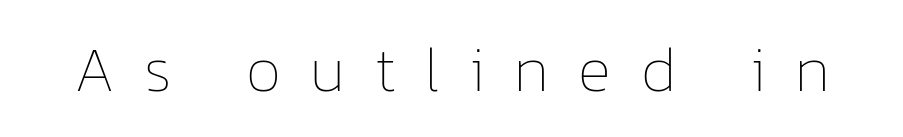
Quick note: not italic, upright. The passage shown has open, widely tracked lettering throughout. Has an underline been added? It has not. The font is comparable to plain body text, perhaps lighter.
